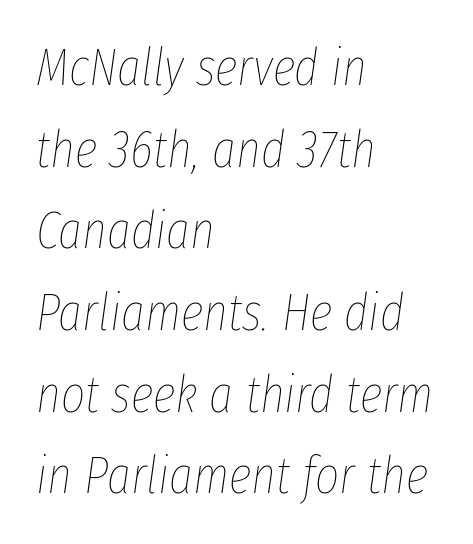
The image shows 52 px thin, condensed type, italic (leaning right); set left-aligned, normal line spacing (1.57x), normal letter spacing, not underlined; low stroke contrast and a medium x-height.
